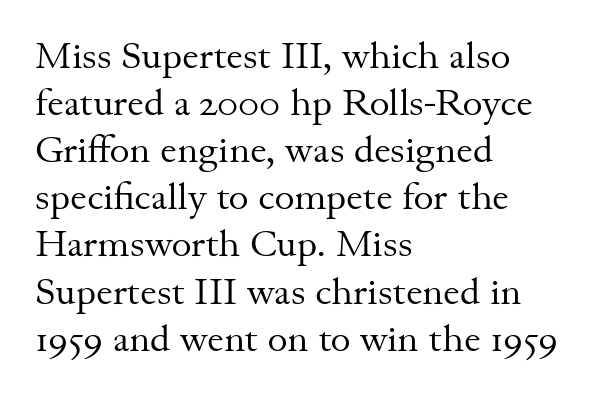
Letter spacing: default. Upright lettering throughout. This rendering employs a face with finishing strokes, i.e., a serif. Glance below the letters and you will spot only blank space. The paragraph shown leans on its left margin.
